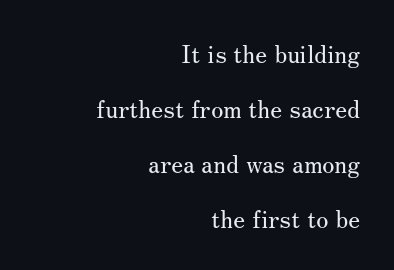
Casual observation: everything's shoved over to the right. Observe the ordinary spacing: letters are neighbours, not strangers. Each new line begins a long way beneath the previous one. Ascenders rise straight up at ninety degrees. The space beneath each line is pristine and unruled.
